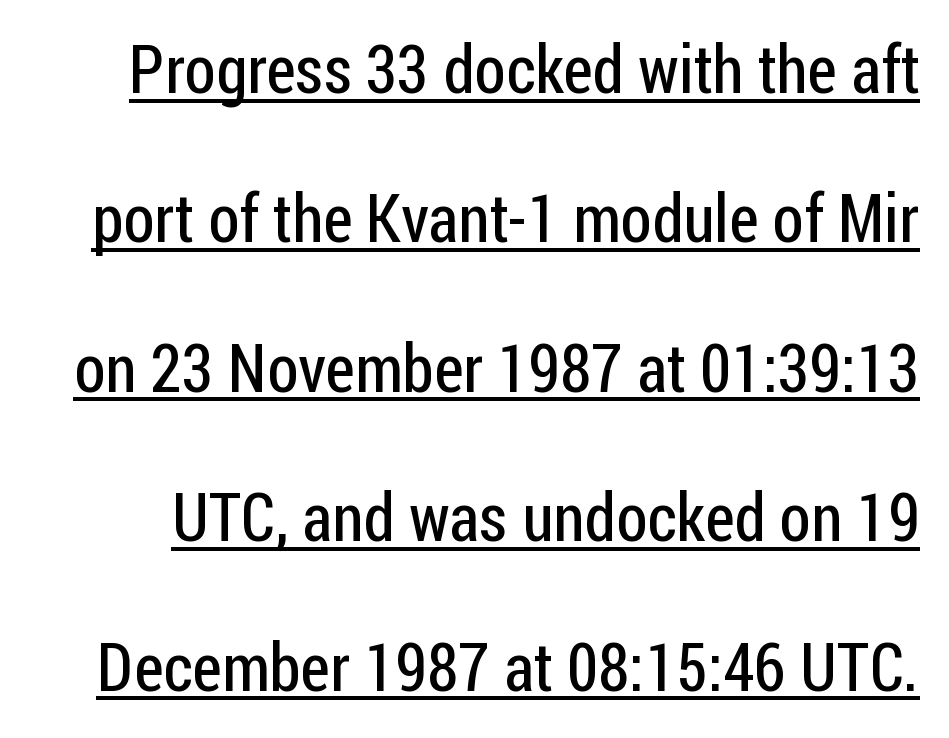
The strokes are not fattened; the text isn't bold. Decoration check: the copy is underlined. The glyphs in this specimen are sans serif. The line texture is even and compact thanks to regular tracking. Is there much room between lines? Yes — plenty of vertical air separates them.
